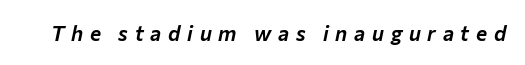
The typography opts for an oblique posture over an upright one. Inter-character spacing is expanded well beyond the font's built-in metrics. The space beneath each line is pristine and unruled.
